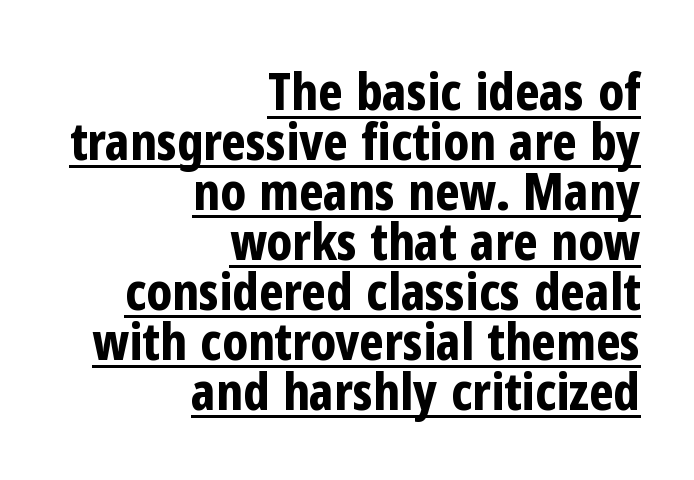
The image shows 52 px bold, condensed sans-serif type, upright; set right-aligned, tight line spacing (0.96x), normal letter spacing, underlined; low stroke contrast and a medium x-height.
